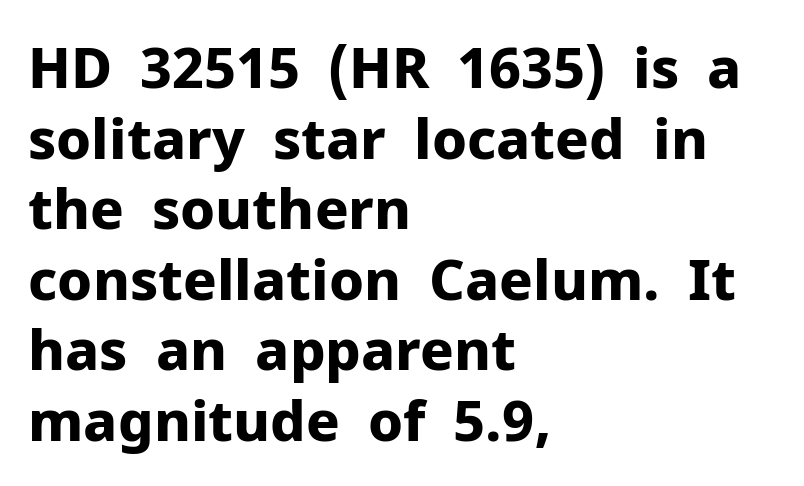
{"serif": "no", "italic": "no", "bold": "yes", "weight": "bold", "width": "normal", "stroke_contrast": "low", "x_height": "medium", "monospaced": "no", "underline": "no", "align": "left", "line_spacing": "normal", "line_spacing_ratio": 1.26, "letter_spacing": "normal", "letter_spacing_em": 0.0, "glyph_px": 56}
